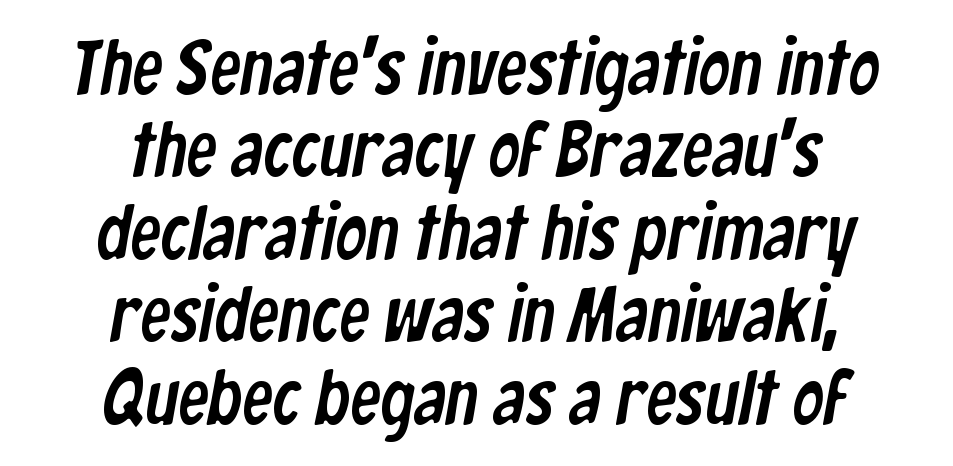
The image shows 77 px condensed sans-serif type; set centered, tight line spacing (1.07x), normal letter spacing, not underlined; low stroke contrast and a medium x-height.
